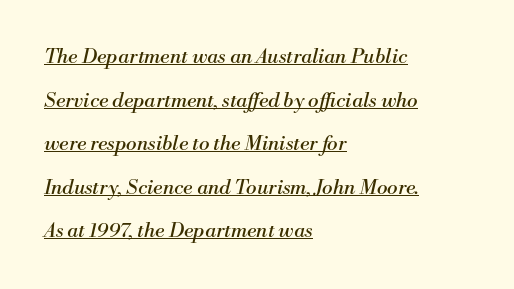
Does the lettering tilt? It does — this is italic. Observe the ordinary spacing: letters are neighbours, not strangers. If you drew a ruler down the left edge, every line would touch it. The specimen includes a rule beneath the text block's lines. The strokes carry an ordinary text weight at most. How would I describe the line gaps? Wide and relaxed.
